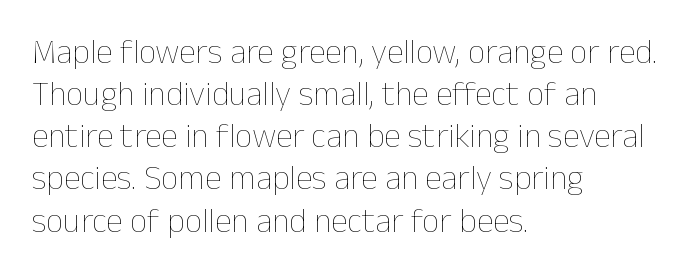
Q: Is the text bold? A: No.
Q: Is the text italic (slanted)? A: No, it is upright.
Q: Is the text underlined? A: No.
Q: How is the paragraph aligned? A: Left-aligned.
Q: Is the spacing between letters normal or unusually wide? A: Normal.
Q: Width (condensed, normal, or wide)? A: Normal.
Q: Stroke contrast? A: Low.
Q: x-height? A: Medium.
Q: Monospaced? A: No.
